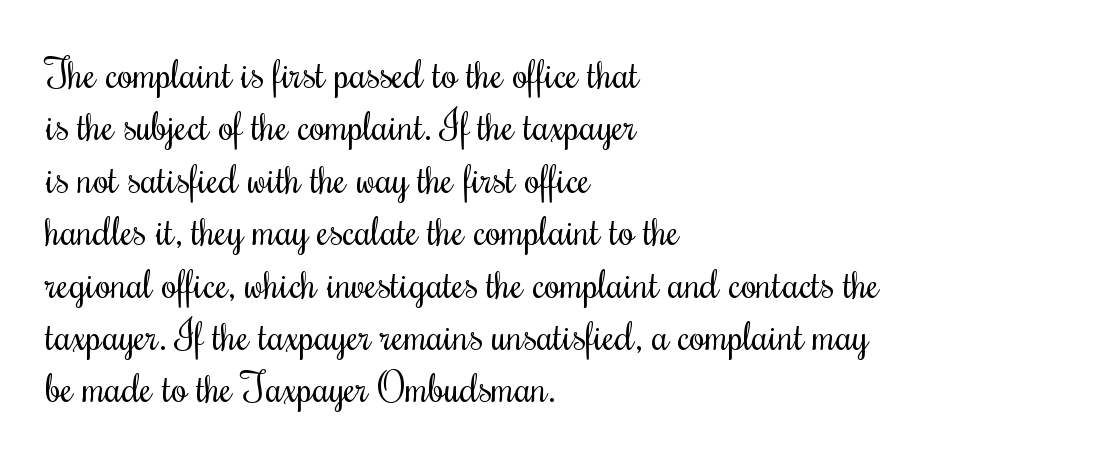
Honestly, the letter spacing is just normal — you wouldn't notice it. To sum up the face: it has serifs. These lines are rendered in a variable-pitch font.
